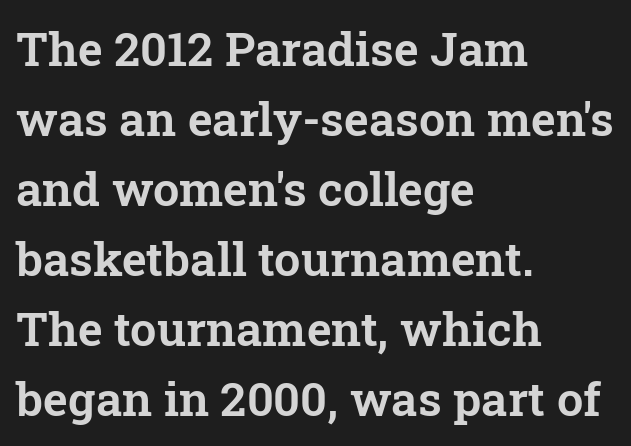
Q: Is the text italic (slanted)? A: No, it is upright.
Q: Is the typeface a serif or a sans-serif typeface? A: Serif.
Q: Is the text underlined? A: No.
Q: How is the paragraph aligned? A: Left-aligned.
Q: Is the spacing between letters normal or unusually wide? A: Normal.
Q: Is the spacing between lines tight, normal or loose? A: Normal.
Q: Width (condensed, normal, or wide)? A: Normal.
Q: Stroke contrast? A: Low.
Q: x-height? A: Medium.
Q: Monospaced? A: No.
